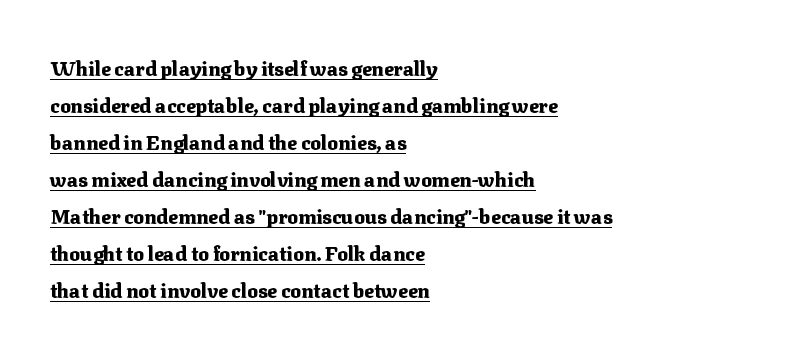
Q: Is the text bold? A: Yes.
Q: Is the text italic (slanted)? A: No, it is upright.
Q: Is the text underlined? A: Yes.
Q: How is the paragraph aligned? A: Left-aligned.
Q: Is the spacing between letters normal or unusually wide? A: Normal.
